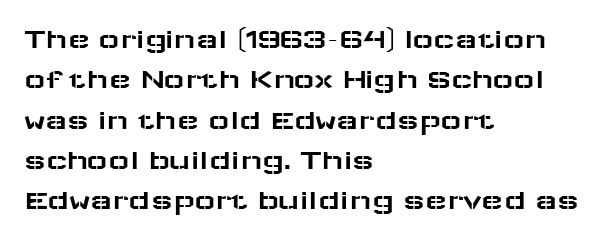
Honestly, the letter spacing is just normal — you wouldn't notice it. If you drew a ruler down the left edge, every line would touch it. Check where the strokes stop: nothing finishes them off — pure sans. The passage shown is typed in a proportional face where columns would drift. This sample keeps an unexceptional amount of space between lines.
